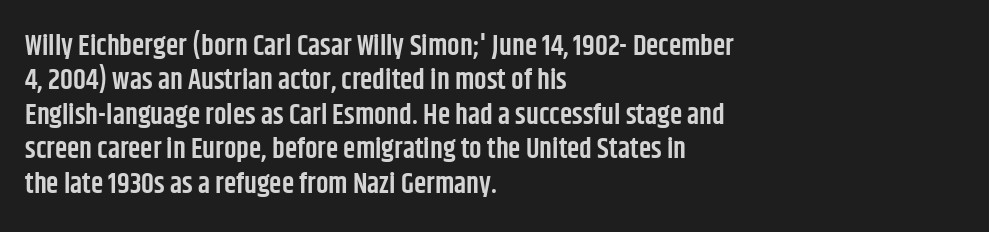
The image shows 28 px semibold, condensed sans-serif type, upright; set left-aligned, line spacing 1.23x, normal letter spacing, not underlined; low stroke contrast and a large x-height.
